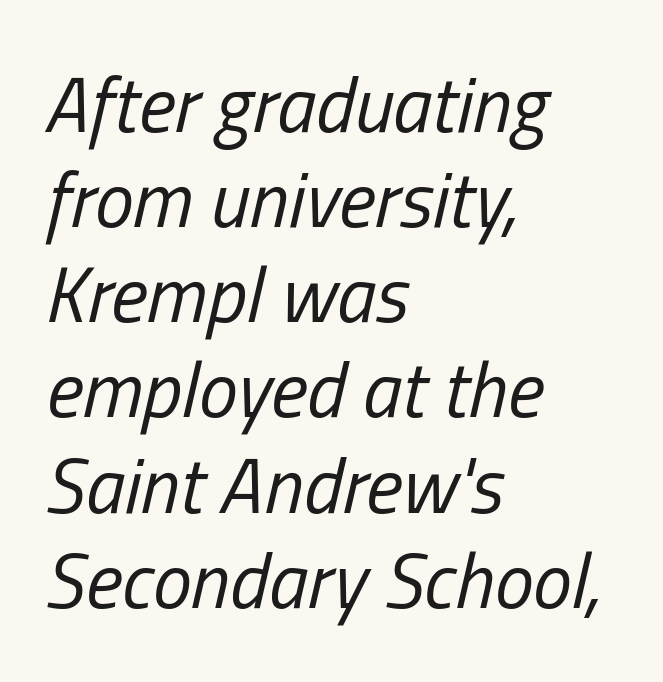
The image shows 78 px regular-weight, condensed type, italic (leaning right); set left-aligned, line spacing 1.22x, normal letter spacing, not underlined; low stroke contrast and a medium x-height.
